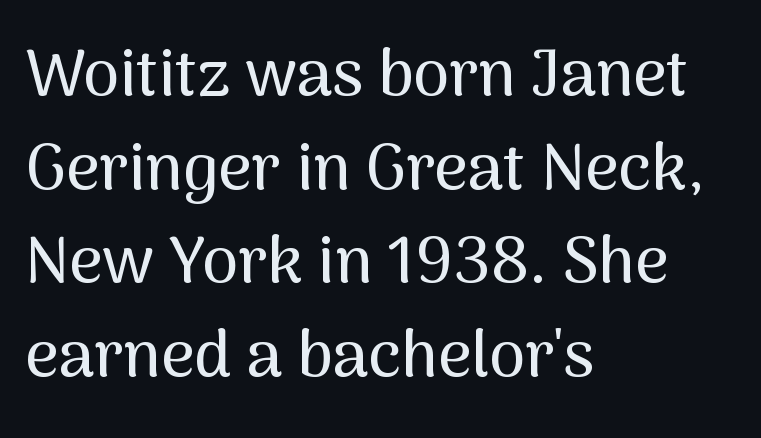
The typeface chosen for these lines omits serifs. Leading: standard. Nothing unusual about the tracking: characters are spaced as the font intends. The passage shown is typed in a proportional face where columns would drift. The lines are quadded left.
